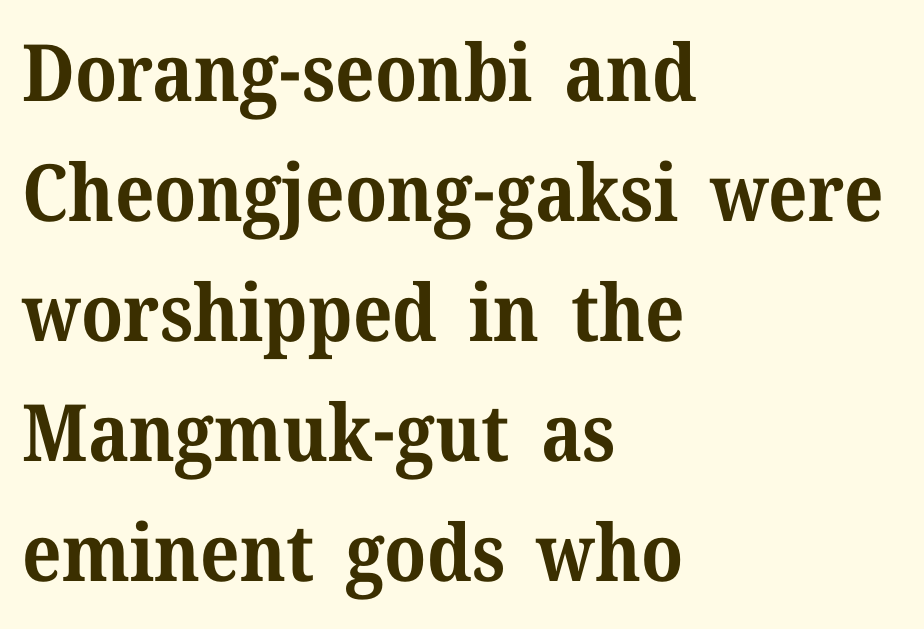
{"serif": "yes", "italic": "no", "bold": "yes", "weight": "bold", "width": "normal", "stroke_contrast": "medium", "x_height": "medium", "monospaced": "no", "underline": "no", "align": "left", "line_spacing": "normal", "line_spacing_ratio": 1.52, "letter_spacing": "normal", "letter_spacing_em": 0.0, "glyph_px": 79}
